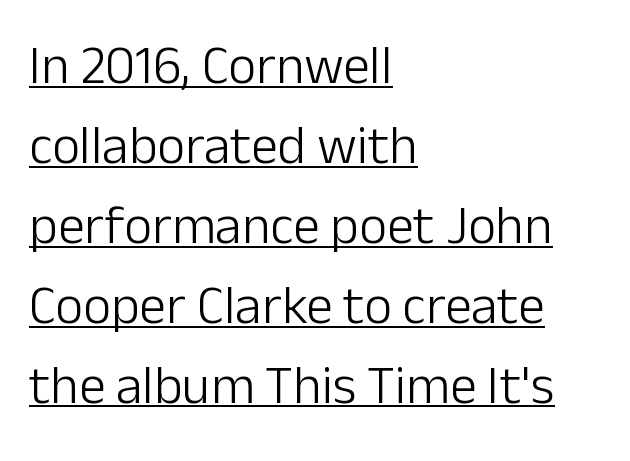
Looks like regular typesetting: each glyph gets only the width it needs. Vertical spacing — default. The face looks like a standard text weight, possibly lighter. Style check: upright. Serif or sans? Sans — the stroke terminals are bare.
